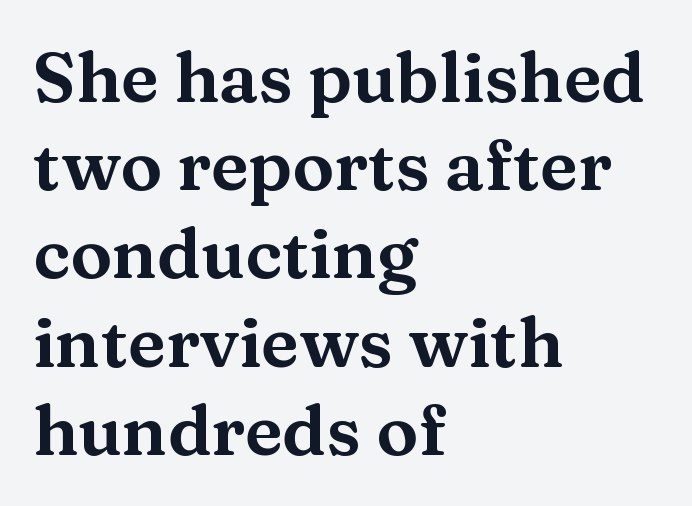
Q: Is the text italic (slanted)? A: No, it is upright.
Q: Is the typeface a serif or a sans-serif typeface? A: Serif.
Q: Is the text underlined? A: No.
Q: How is the paragraph aligned? A: Left-aligned.
Q: Is the spacing between letters normal or unusually wide? A: Normal.
Q: Is the spacing between lines tight, normal or loose? A: Normal.
Q: Width (condensed, normal, or wide)? A: Wide.
Q: Stroke contrast? A: Medium.
Q: x-height? A: Medium.
Q: Monospaced? A: No.
